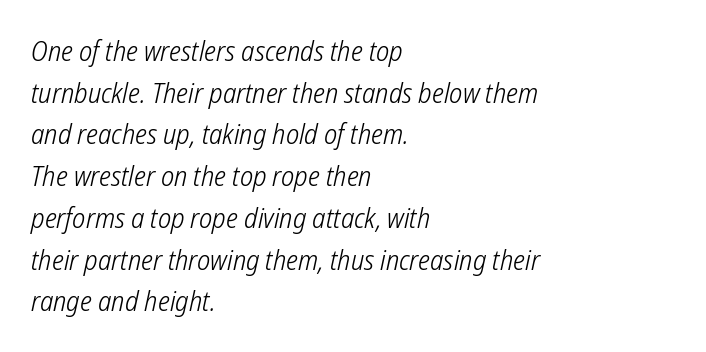
Q: Is the text bold? A: No.
Q: Is the typeface a serif or a sans-serif typeface? A: Sans-serif.
Q: Is the text underlined? A: No.
Q: How is the paragraph aligned? A: Left-aligned.
Q: Is the spacing between letters normal or unusually wide? A: Normal.
Q: Is the spacing between lines tight, normal or loose? A: Normal.
Q: Width (condensed, normal, or wide)? A: Condensed.
Q: Stroke contrast? A: Low.
Q: x-height? A: Medium.
Q: Monospaced? A: No.
